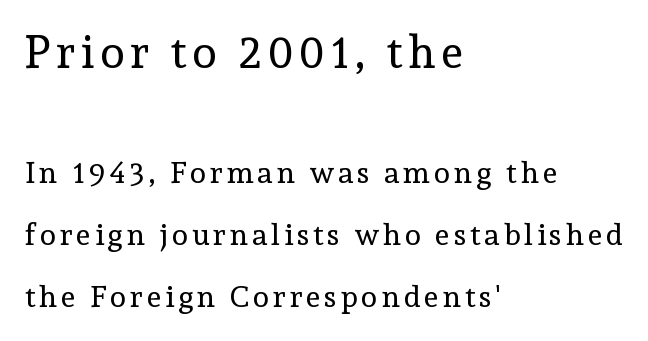
{"serif": "yes", "italic": "no", "bold": "no", "weight": "regular", "width": "normal", "x_height": "medium", "monospaced": "no", "underline": "no", "align": "left", "line_spacing": "loose", "line_spacing_ratio": 2.07, "larger_block": "first", "size_ratio": 1.5, "glyph_px": 45}
